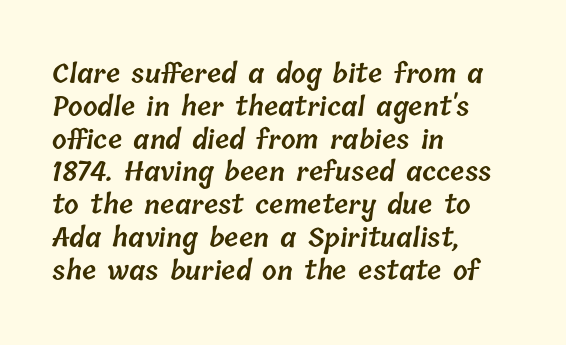
The image shows 26 px text type; set left-aligned, normal line spacing (1.26x), normal letter spacing, not underlined.
